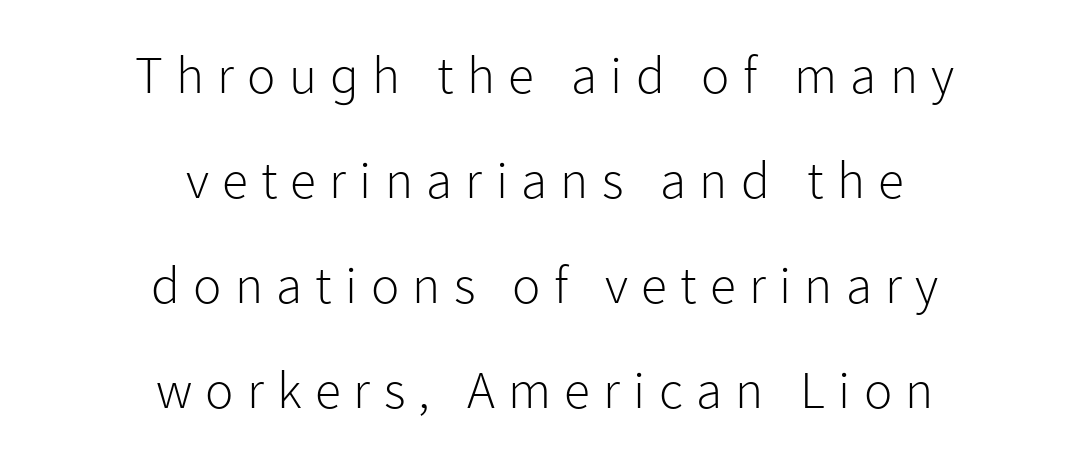
The image shows 53 px light sans-serif type, upright; set centered, loose line spacing (1.98x), unusually wide letter spacing (+0.25 em), not underlined; low stroke contrast and a medium x-height.
